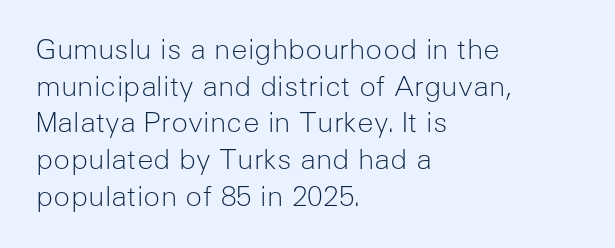
Q: Is the text bold? A: No.
Q: Is the text italic (slanted)? A: No, it is upright.
Q: Is the typeface a serif or a sans-serif typeface? A: Sans-serif.
Q: Is the text underlined? A: No.
Q: How is the paragraph aligned? A: Left-aligned.
Q: Is the spacing between letters normal or unusually wide? A: Normal.
Q: Is the spacing between lines tight, normal or loose? A: Normal.
Q: Width (condensed, normal, or wide)? A: Normal.
Q: Stroke contrast? A: Low.
Q: x-height? A: Medium.
Q: Monospaced? A: No.
